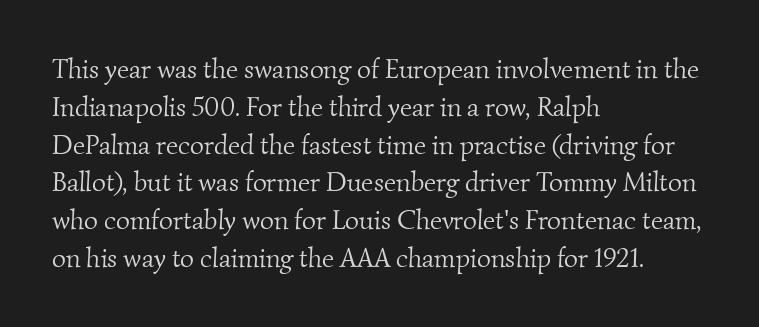
{"bold": "no", "underline": "no", "align": "left", "line_spacing": "normal", "line_spacing_ratio": 1.4, "letter_spacing": "normal", "letter_spacing_em": 0.0, "glyph_px": 27}
